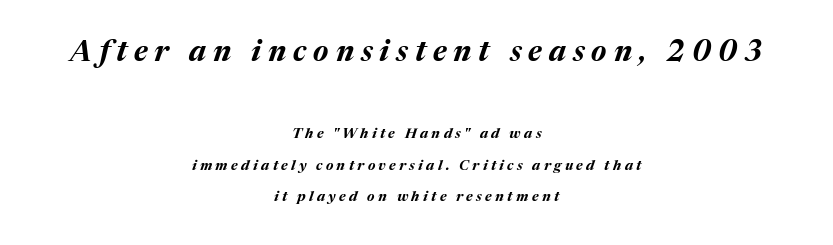
Q: Is the text bold? A: Yes.
Q: Is the text italic (slanted)? A: Yes, it leans right by about 17 degrees.
Q: Is the text underlined? A: No.
Q: How is the paragraph aligned? A: Centered.
Q: Is the spacing between letters normal or unusually wide? A: Unusually wide.
Q: Is the spacing between lines tight, normal or loose? A: Loose.
Q: Which block of text is set in a larger size, the first (top) or the second (bottom)? A: The first (top) one.
Q: Width (condensed, normal, or wide)? A: Normal.
Q: Stroke contrast? A: Medium.
Q: x-height? A: Medium.
Q: Monospaced? A: No.
